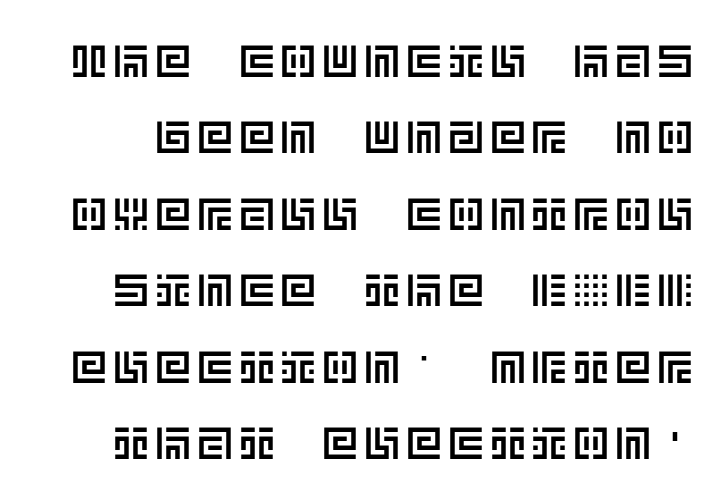
Every stem runs plumb, perpendicular to the baseline. The gap between lines stays unmarked. Notice how descenders clear the ascenders below comfortably — that's standard leading.
